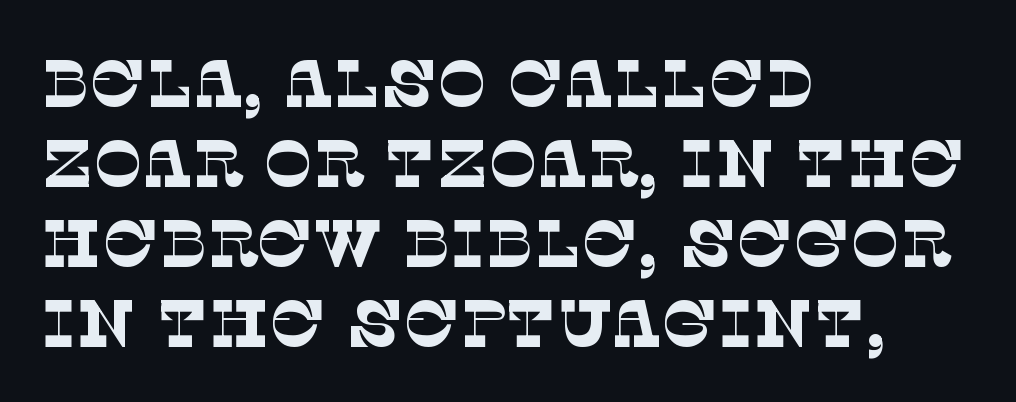
Q: Is the text bold? A: No.
Q: Is the typeface a serif or a sans-serif typeface? A: Serif.
Q: Is the text underlined? A: No.
Q: How is the paragraph aligned? A: Left-aligned.
Q: Is the spacing between letters normal or unusually wide? A: Normal.
Q: Width (condensed, normal, or wide)? A: Normal.
Q: Stroke contrast? A: Low.
Q: x-height? A: Large.
Q: Monospaced? A: No.
